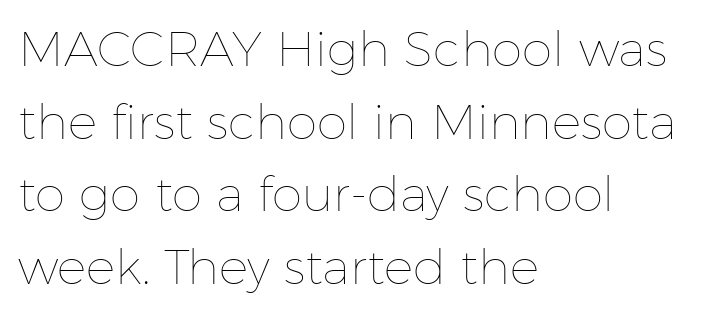
Underlining? Definitely not there. Vertical strokes here are truly vertical. Note the varied advance widths — an 'i' is clearly narrower than an 'm'. Rows of type keep a routine distance in the vertical direction. You could call the tracking neutral — neither tight nor loose. Unbolded letterforms with no extra heft.
